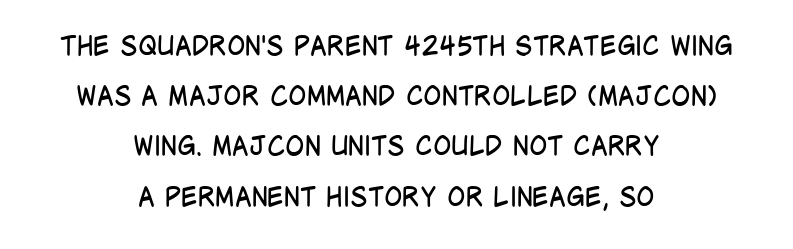
{"italic": "no", "bold": "no", "underline": "no", "align": "center", "line_spacing_ratio": 1.86, "letter_spacing": "normal", "letter_spacing_em": 0.0, "glyph_px": 27}
